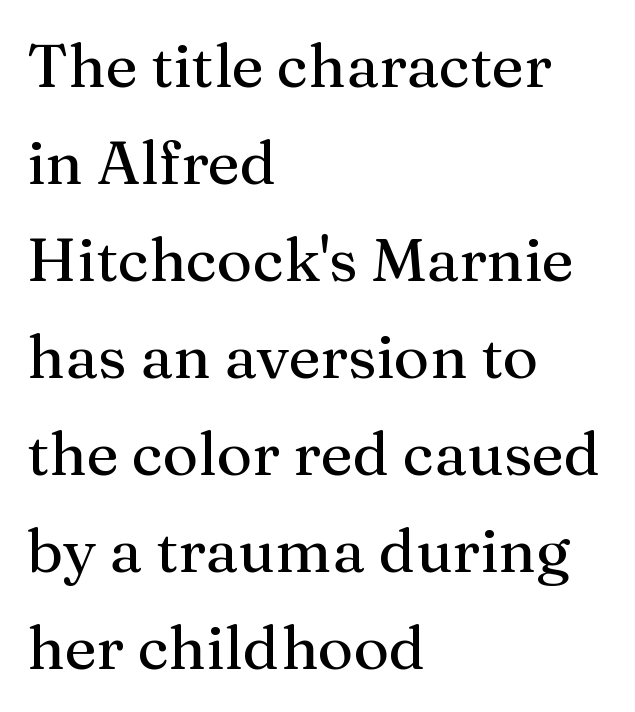
Think of a printed novel: that variable character pitch is what you see here. Horizontal bands of white between lines are of average thickness. This is the regular roman posture of the typeface. The specimen omits any rule beneath the text block's lines.
